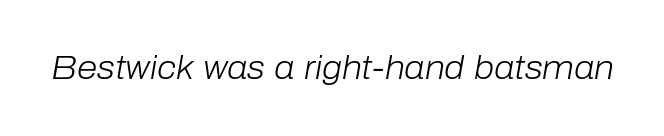
The image shows 33 px light type, italic (leaning right); set normal letter spacing, not underlined; low stroke contrast and a medium x-height.
